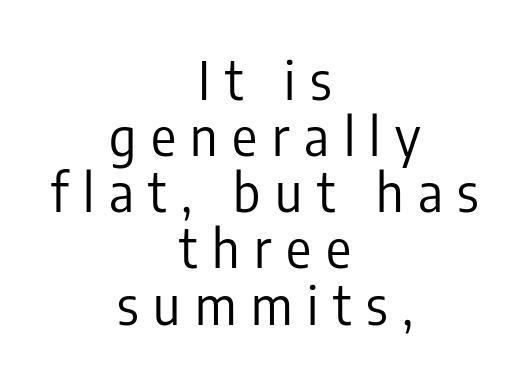
Q: Is the text bold? A: No.
Q: Is the text italic (slanted)? A: No, it is upright.
Q: Is the typeface a serif or a sans-serif typeface? A: Sans-serif.
Q: Is the text underlined? A: No.
Q: How is the paragraph aligned? A: Centered.
Q: Is the spacing between letters normal or unusually wide? A: Unusually wide.
Q: Is the spacing between lines tight, normal or loose? A: Tight.
Q: Width (condensed, normal, or wide)? A: Condensed.
Q: Stroke contrast? A: Low.
Q: x-height? A: Medium.
Q: Monospaced? A: No.
